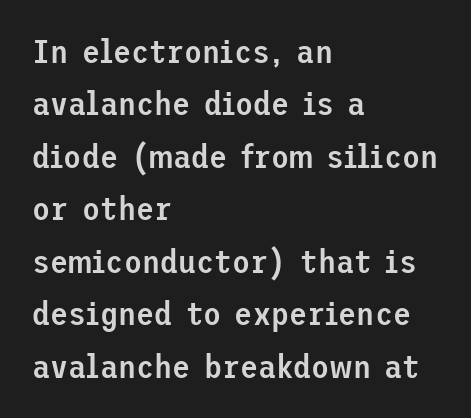
Honestly, the row spacing looks completely unremarkable. No feet cap the strokes, marking this as sans-serif type. The face used here is rendered with its standard letterfit. Each line starts at the same left margin while the right side varies.
